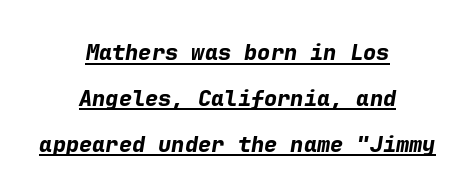
{"italic": "yes", "lean": "right", "slant_degrees": 9, "bold": "yes", "underline": "yes", "align": "center", "line_spacing": "loose", "line_spacing_ratio": 2.08, "letter_spacing": "normal", "letter_spacing_em": 0.0, "glyph_px": 22}
